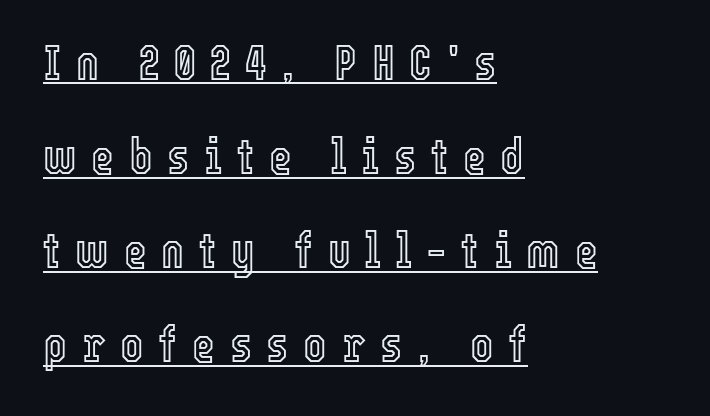
The image shows 49 px condensed type, upright; set left-aligned, loose line spacing (1.92x), unusually wide letter spacing (+0.3 em), underlined; a medium x-height.
